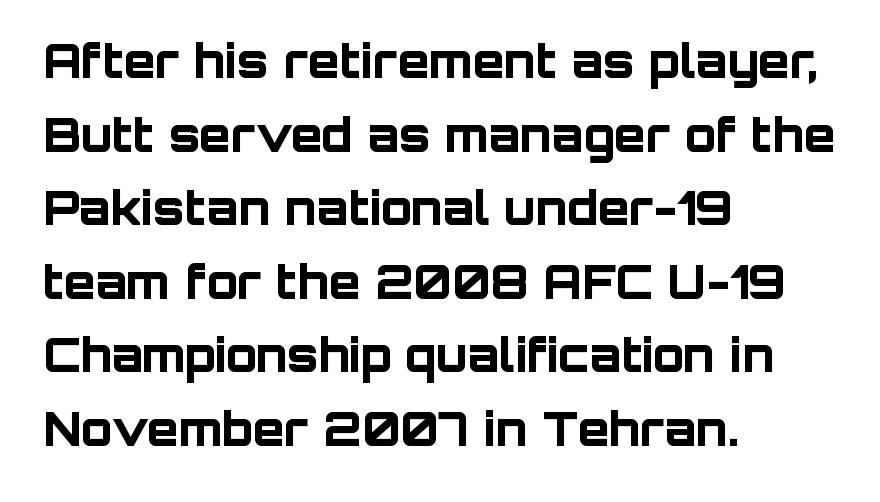
{"serif": "no", "italic": "no", "bold": "yes", "weight": "bold", "width": "normal", "stroke_contrast": "low", "x_height": "large", "monospaced": "no", "underline": "no", "align": "left", "line_spacing": "normal", "line_spacing_ratio": 1.6, "letter_spacing": "normal", "letter_spacing_em": 0.0, "glyph_px": 46}
